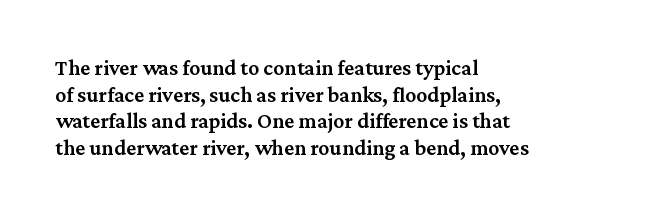
The image shows 22 px text type, upright; set left-aligned, line spacing 1.21x, normal letter spacing, not underlined.
